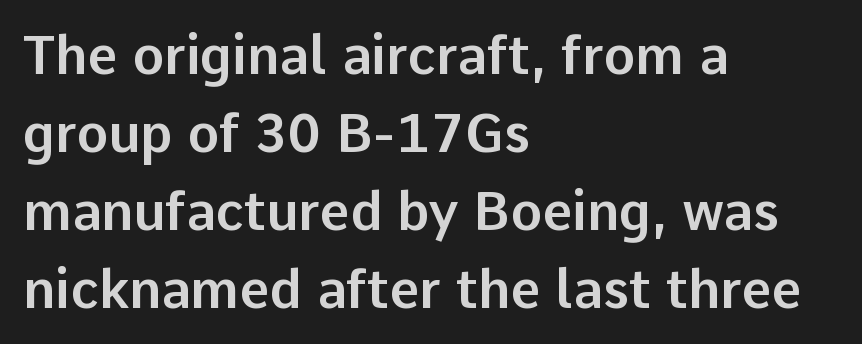
Q: Is the text italic (slanted)? A: No, it is upright.
Q: Is the typeface a serif or a sans-serif typeface? A: Sans-serif.
Q: Is the text underlined? A: No.
Q: How is the paragraph aligned? A: Left-aligned.
Q: Is the spacing between letters normal or unusually wide? A: Normal.
Q: Is the spacing between lines tight, normal or loose? A: Normal.
Q: Width (condensed, normal, or wide)? A: Normal.
Q: Stroke contrast? A: Low.
Q: x-height? A: Medium.
Q: Monospaced? A: No.
